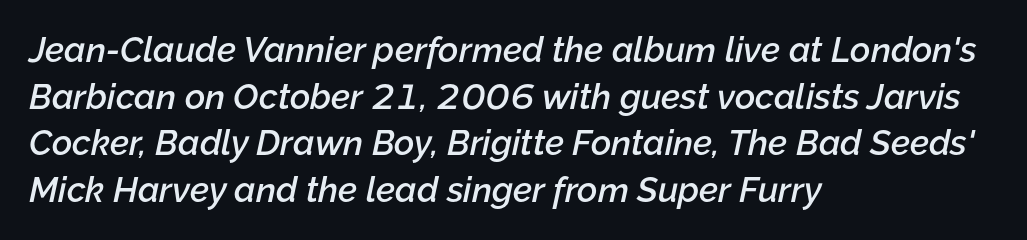
Q: Is the text bold? A: Semi-bold.
Q: Is the text italic (slanted)? A: Yes, it leans right by about 12 degrees.
Q: Is the text underlined? A: No.
Q: How is the paragraph aligned? A: Left-aligned.
Q: Is the spacing between letters normal or unusually wide? A: Normal.
Q: Is the spacing between lines tight, normal or loose? A: Normal.
Q: Width (condensed, normal, or wide)? A: Normal.
Q: Stroke contrast? A: Low.
Q: x-height? A: Medium.
Q: Monospaced? A: No.
